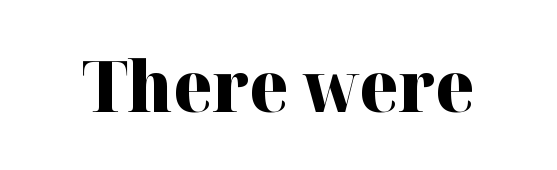
Q: Is the text bold? A: Yes.
Q: Is the text italic (slanted)? A: No, it is upright.
Q: Is the typeface a serif or a sans-serif typeface? A: Serif.
Q: Is the text underlined? A: No.
Q: Is the spacing between letters normal or unusually wide? A: Normal.
Q: Width (condensed, normal, or wide)? A: Normal.
Q: Stroke contrast? A: High.
Q: x-height? A: Medium.
Q: Monospaced? A: No.
